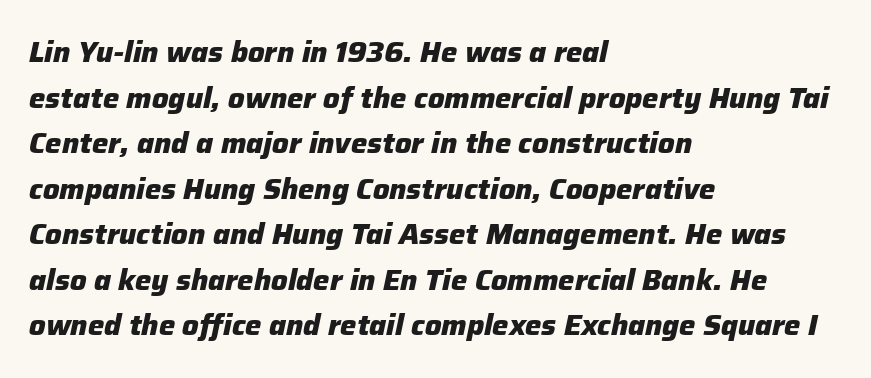
{"italic": "yes", "lean": "right", "slant_degrees": 12, "bold": "yes", "weight": "heavy", "width": "normal", "stroke_contrast": "low", "x_height": "medium", "monospaced": "no", "underline": "no", "align": "left", "line_spacing": "normal", "line_spacing_ratio": 1.57, "letter_spacing": "normal", "letter_spacing_em": 0.0, "glyph_px": 29}
